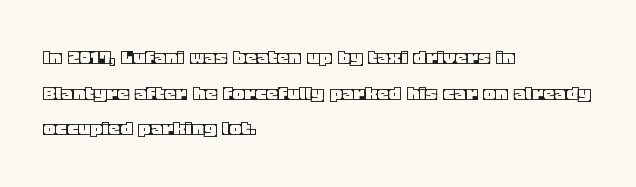
The image shows 23 px text type, upright; set left-aligned, normal line spacing (1.55x), normal letter spacing, not underlined.
